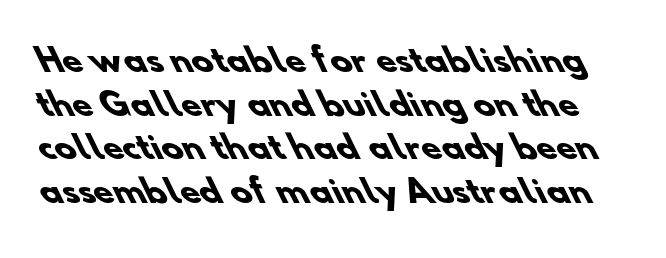
{"serif": "no", "bold": "yes", "weight": "heavy", "width": "normal", "stroke_contrast": "low", "x_height": "small", "monospaced": "no", "underline": "no", "line_spacing": "normal", "line_spacing_ratio": 1.36, "letter_spacing": "normal", "letter_spacing_em": 0.0, "glyph_px": 32}
